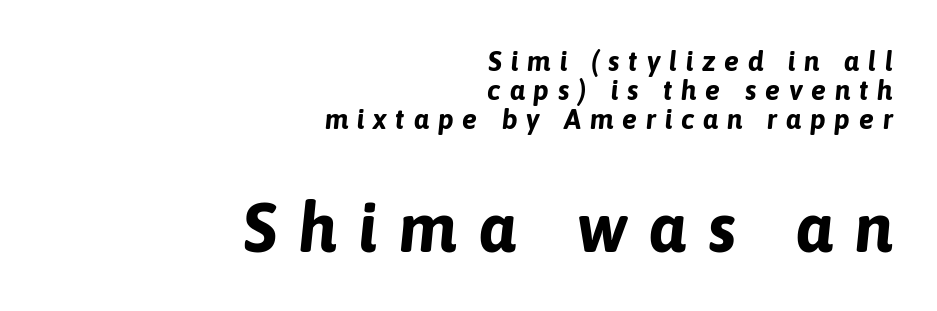
Q: Is the text bold? A: Yes.
Q: Is the text italic (slanted)? A: Yes, it leans right by about 6 degrees.
Q: Is the text underlined? A: No.
Q: How is the paragraph aligned? A: Right-aligned.
Q: Is the spacing between letters normal or unusually wide? A: Unusually wide.
Q: Is the spacing between lines tight, normal or loose? A: Tight.
Q: Which block of text is set in a larger size, the first (top) or the second (bottom)? A: The second (bottom) one.
Q: Width (condensed, normal, or wide)? A: Normal.
Q: Stroke contrast? A: Low.
Q: x-height? A: Medium.
Q: Monospaced? A: No.
